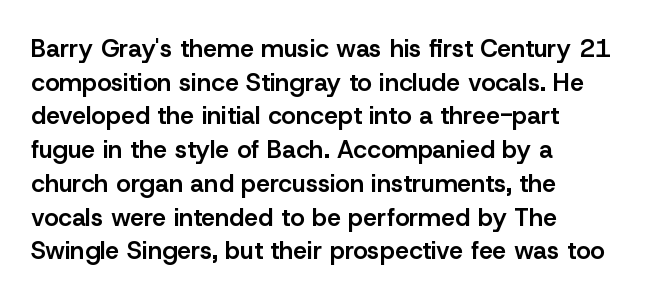
Is there any slant? The stems are plumb. Only glyphs here, with clear space below each row. A fair bit of extra ink — the face is semibold, not bold. Honestly, the row spacing looks completely unremarkable. These lines stack with their left ends in a neat column.
